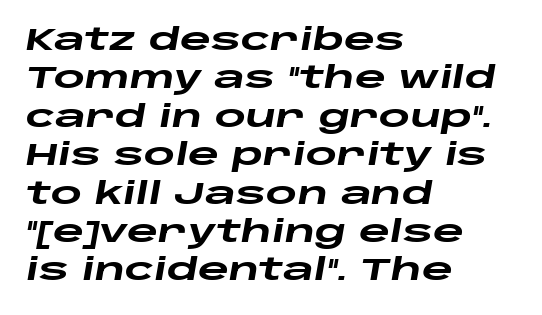
The image shows 30 px heavy, wide type, italic (leaning right); set left-aligned, normal line spacing (1.28x), normal letter spacing, not underlined; low stroke contrast and a large x-height.
